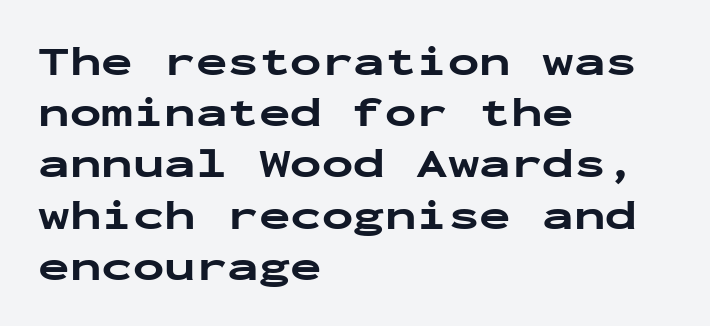
The gaps between neighbouring characters are ordinary and unremarkable. This rendering uses left alignment, leaving the right contour irregular. Every stem runs plumb, perpendicular to the baseline. Plenty of ink on the page — the face is bold. Unlike a traditional serif, this face leaves its strokes unadorned. The zone under the glyphs is completely vacant.
